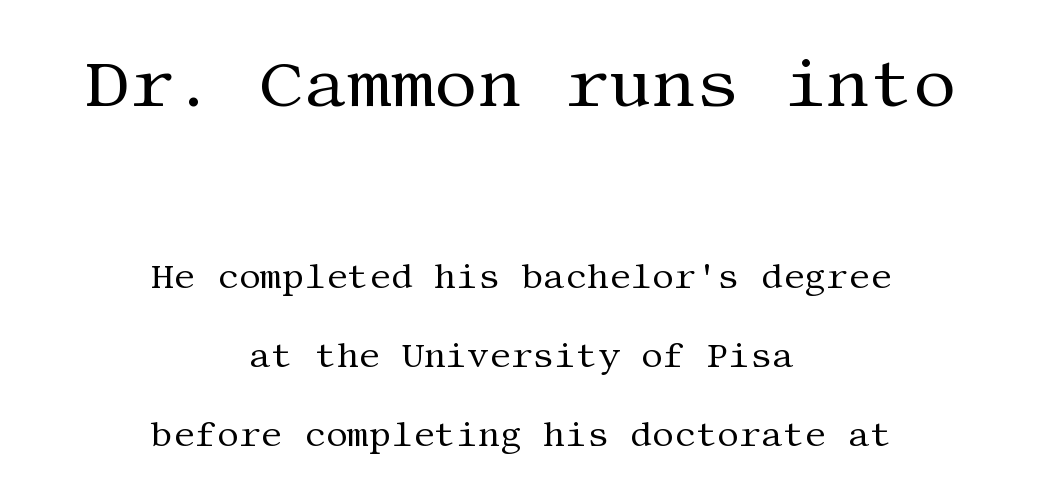
{"serif": "yes", "italic": "no", "bold": "no", "weight": "regular", "width": "normal", "stroke_contrast": "medium", "x_height": "large", "underline": "no", "align": "center", "line_spacing": "loose", "line_spacing_ratio": 2.32, "letter_spacing": "normal", "letter_spacing_em": 0.0, "larger_block": "first", "size_ratio": 2.0, "glyph_px": 68}
